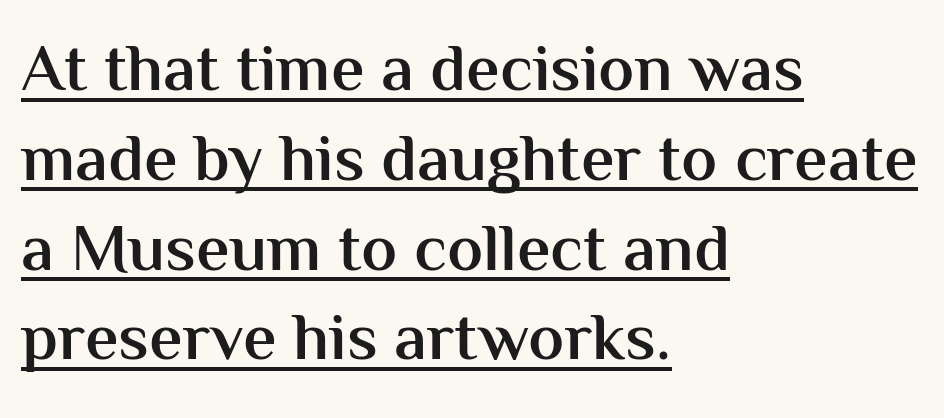
{"serif": "no", "italic": "no", "bold": "semi", "weight": "semibold", "width": "normal", "stroke_contrast": "medium", "x_height": "medium", "monospaced": "no", "underline": "yes", "align": "left", "line_spacing": "normal", "line_spacing_ratio": 1.34, "letter_spacing": "normal", "letter_spacing_em": 0.0, "glyph_px": 67}
